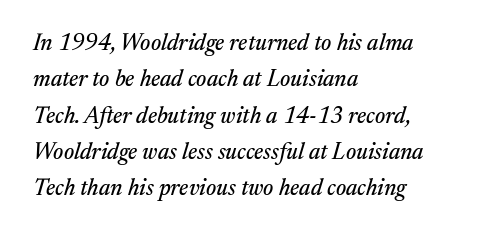
{"italic": "yes", "lean": "right", "slant_degrees": 17, "underline": "no", "align": "left", "line_spacing": "normal", "line_spacing_ratio": 1.58, "letter_spacing": "normal", "letter_spacing_em": 0.0, "glyph_px": 23}
